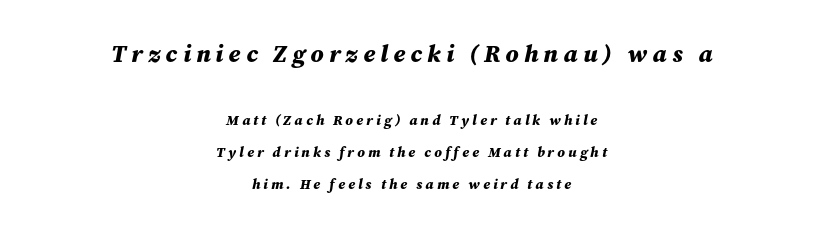
The image shows 24 px bold type, italic (leaning right); set centered, loose line spacing (2.26x), unusually wide letter spacing (+0.22 em), not underlined; the first (top) block is 1.71x larger.
